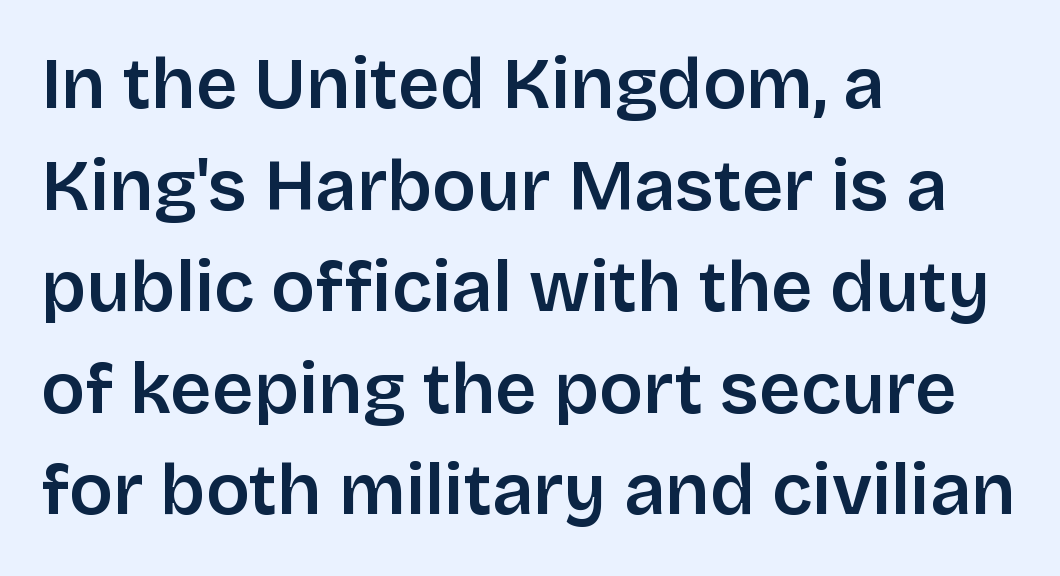
Vertically, the passage feels balanced, rows spaced as you'd expect. Italic? Not at all — the glyphs are vertical. Each line starts at the same left margin while the right side varies. Looks like regular typesetting: each glyph gets only the width it needs. Firm but not heavy-handed strokes: this text is semibold. The typeface chosen for these lines omits serifs.
